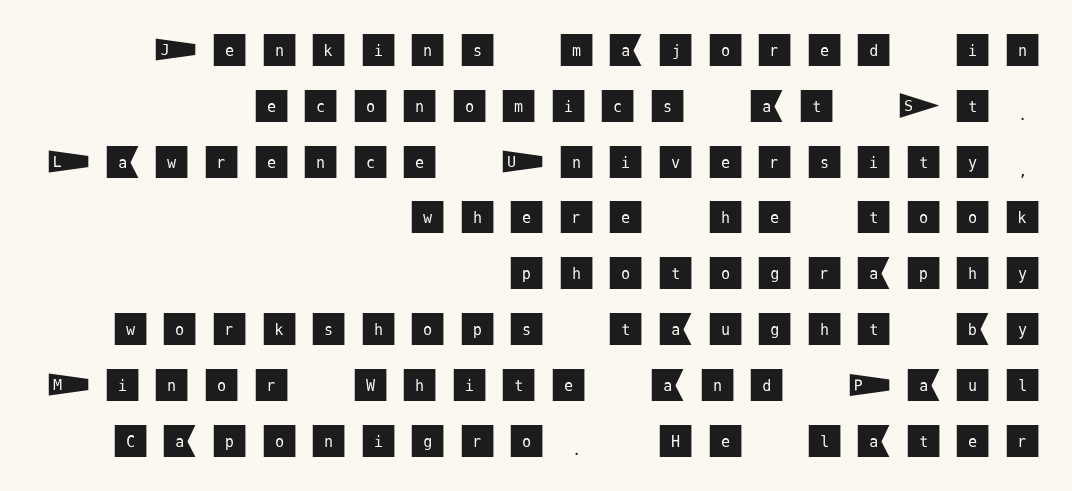
The image shows 36 px sans-serif type, upright; set right-aligned, normal line spacing (1.55x), unusually wide letter spacing (+0.4 em), not underlined; medium stroke contrast and a large x-height.
